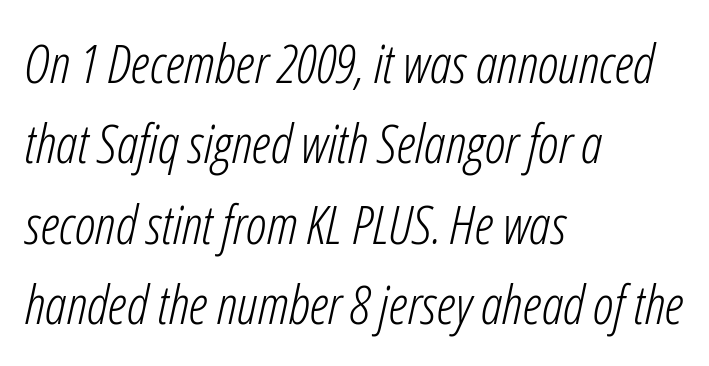
The image shows 54 px light, condensed type, italic (leaning right); set left-aligned, normal line spacing (1.49x), normal letter spacing, not underlined; low stroke contrast and a medium x-height.
